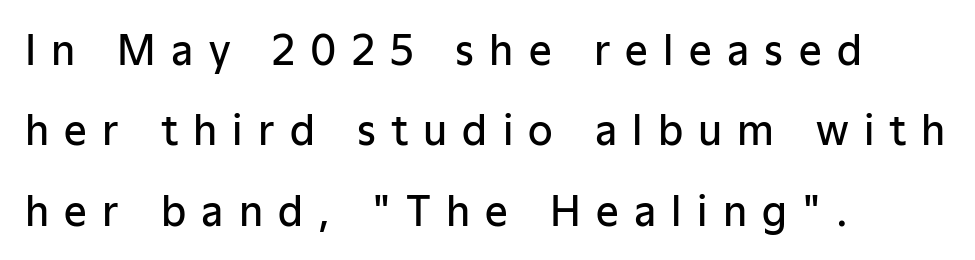
The image shows 40 px semibold sans-serif type, upright; set left-aligned, loose line spacing (2.01x), unusually wide letter spacing (+0.38 em), not underlined; low stroke contrast and a medium x-height.
